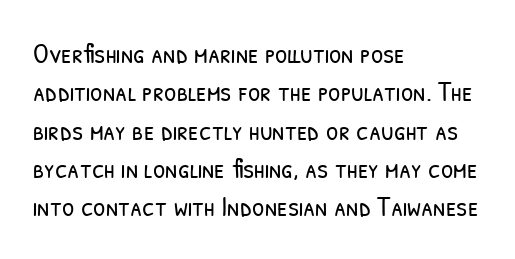
The image shows 28 px light, condensed sans-serif type; set left-aligned, normal line spacing (1.37x), normal letter spacing, not underlined; low stroke contrast and a medium x-height.
